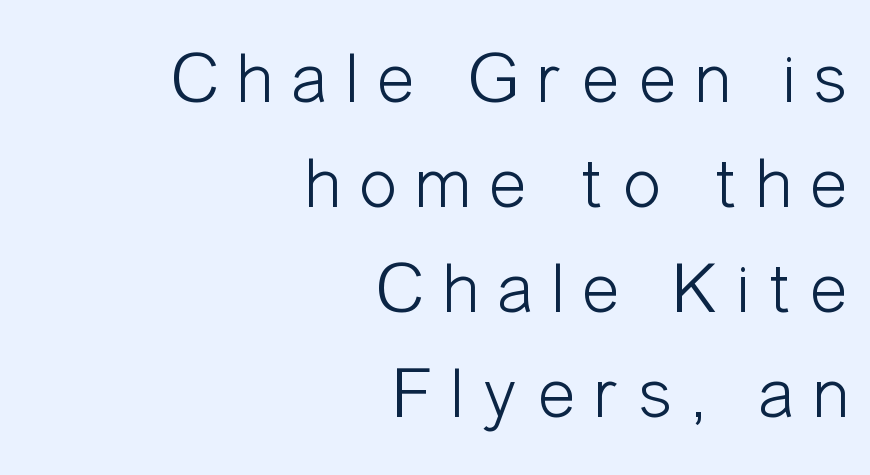
Q: Is the text bold? A: No.
Q: Is the text italic (slanted)? A: No, it is upright.
Q: Is the typeface a serif or a sans-serif typeface? A: Sans-serif.
Q: Is the text underlined? A: No.
Q: How is the paragraph aligned? A: Right-aligned.
Q: Is the spacing between letters normal or unusually wide? A: Unusually wide.
Q: Is the spacing between lines tight, normal or loose? A: Normal.
Q: Width (condensed, normal, or wide)? A: Condensed.
Q: Stroke contrast? A: Low.
Q: x-height? A: Medium.
Q: Monospaced? A: No.
